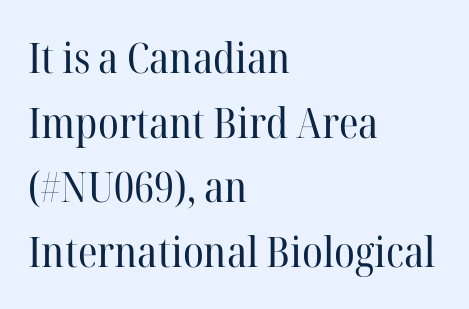
Q: Is the text bold? A: No.
Q: Is the text italic (slanted)? A: No, it is upright.
Q: Is the typeface a serif or a sans-serif typeface? A: Serif.
Q: Is the text underlined? A: No.
Q: How is the paragraph aligned? A: Left-aligned.
Q: Is the spacing between letters normal or unusually wide? A: Normal.
Q: Is the spacing between lines tight, normal or loose? A: Normal.
Q: Width (condensed, normal, or wide)? A: Normal.
Q: Stroke contrast? A: High.
Q: x-height? A: Medium.
Q: Monospaced? A: No.
